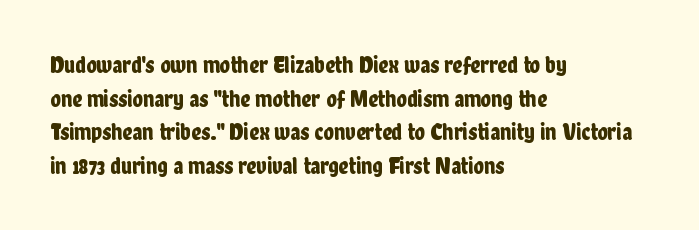
Q: Is the text italic (slanted)? A: No, it is upright.
Q: Is the text underlined? A: No.
Q: How is the paragraph aligned? A: Left-aligned.
Q: Is the spacing between letters normal or unusually wide? A: Normal.
Q: Is the spacing between lines tight, normal or loose? A: Normal.
